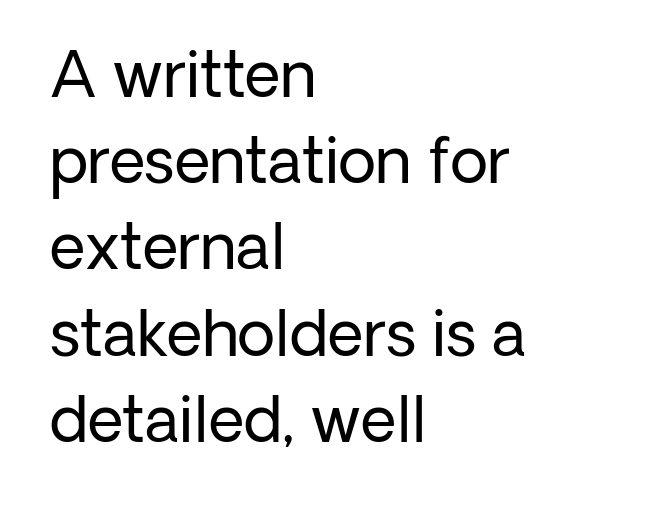
Successive baselines arrive at the customary interval. Tall strokes in this sample are plumb rather than angled. Observe the ordinary spacing: letters are neighbours, not strangers. I'd call this a sans setting — the letters go barefoot. Character widths vary here, with narrow letters taking less room than wide ones. Typeset ragged right — the left edge is the straight one.
